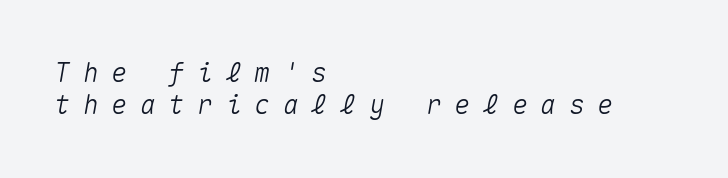
The image shows 26 px text type, italic (leaning right); set left-aligned, line spacing 1.24x, unusually wide letter spacing (+0.5 em), not underlined.
